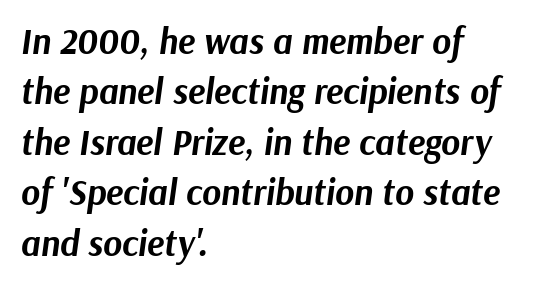
{"italic": "yes", "lean": "right", "slant_degrees": 9, "bold": "yes", "weight": "bold", "width": "normal", "stroke_contrast": "medium", "x_height": "medium", "monospaced": "no", "underline": "no", "align": "left", "line_spacing": "normal", "line_spacing_ratio": 1.4, "letter_spacing": "normal", "letter_spacing_em": 0.0, "glyph_px": 36}
